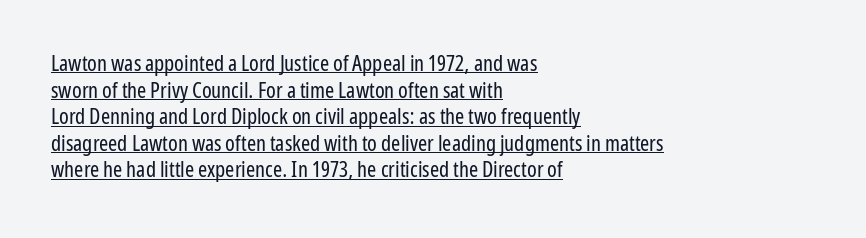
Posture: vertical. Leftover space on each line is placed entirely after the last word. In terms of letterspacing, this is plain default setting. Beneath each row of characters lies a ruled line.
